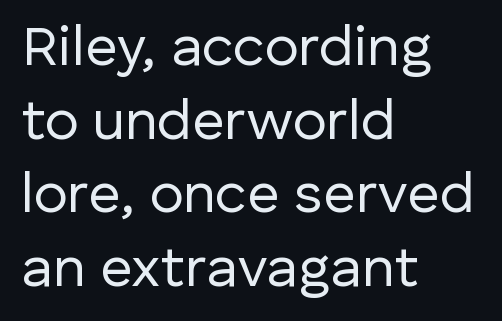
{"serif": "no", "italic": "no", "bold": "no", "weight": "regular", "width": "normal", "stroke_contrast": "low", "x_height": "medium", "monospaced": "no", "underline": "no", "align": "left", "line_spacing": "normal", "line_spacing_ratio": 1.29, "letter_spacing": "normal", "letter_spacing_em": 0.0, "glyph_px": 57}
